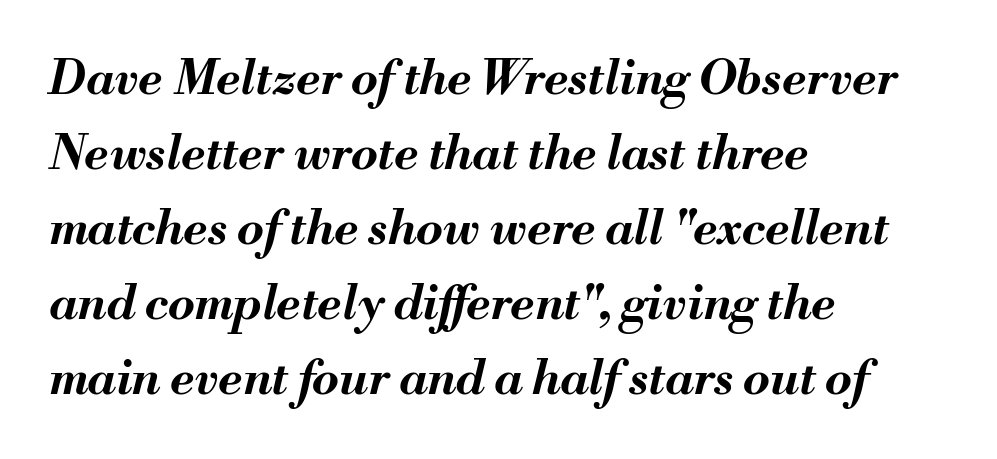
{"italic": "yes", "lean": "right", "slant_degrees": 13, "bold": "yes", "weight": "bold", "width": "normal", "stroke_contrast": "medium", "x_height": "small", "monospaced": "no", "underline": "no", "align": "left", "line_spacing": "normal", "line_spacing_ratio": 1.56, "letter_spacing": "normal", "letter_spacing_em": 0.0, "glyph_px": 48}
